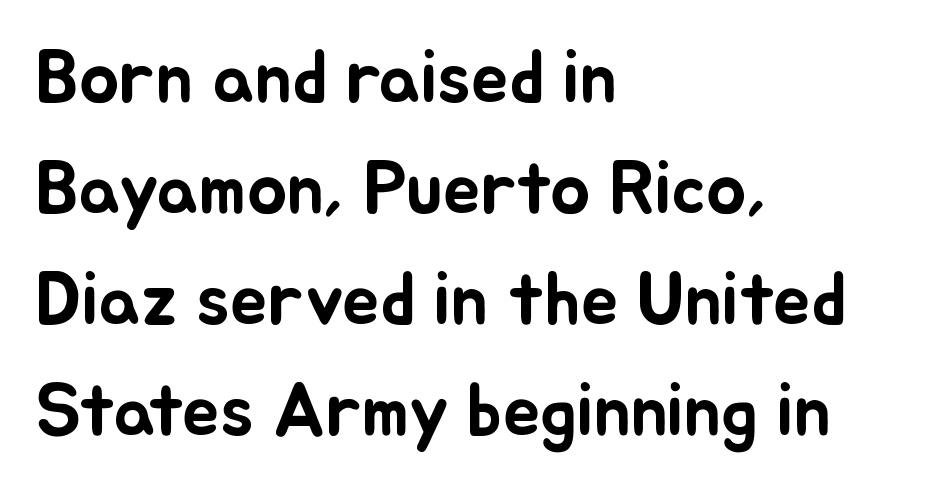
Q: Is the text italic (slanted)? A: No, it is upright.
Q: Is the text underlined? A: No.
Q: How is the paragraph aligned? A: Left-aligned.
Q: Is the spacing between letters normal or unusually wide? A: Normal.
Q: Is the spacing between lines tight, normal or loose? A: Normal.
Q: Width (condensed, normal, or wide)? A: Normal.
Q: Stroke contrast? A: Low.
Q: x-height? A: Small.
Q: Monospaced? A: No.
